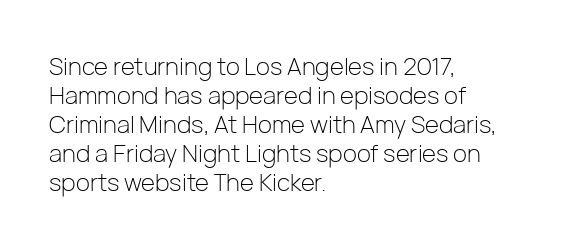
Q: Is the text bold? A: No.
Q: Is the text italic (slanted)? A: No, it is upright.
Q: Is the text underlined? A: No.
Q: How is the paragraph aligned? A: Left-aligned.
Q: Is the spacing between letters normal or unusually wide? A: Normal.
